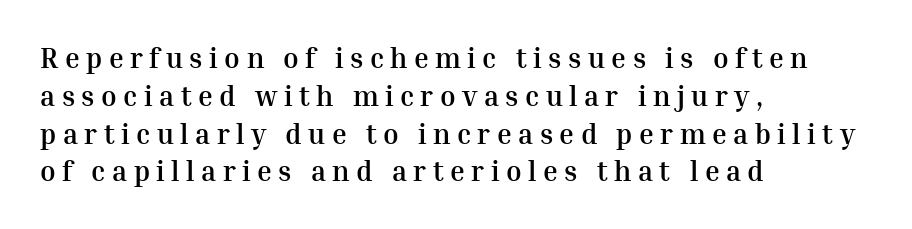
The image shows 28 px semibold serif type, upright; set left-aligned, normal line spacing (1.35x), unusually wide letter spacing (+0.23 em), not underlined; medium stroke contrast and a medium x-height.
